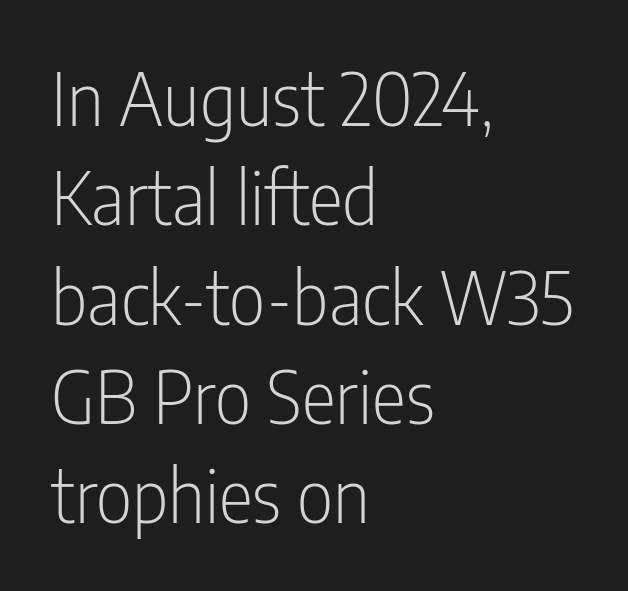
Serifs: no, the terminals of the letterforms are clean. The face used here is proportionally spaced, like ordinary book or web type. Successive baselines arrive at the customary interval. Unbolded letterforms with no extra heft.
